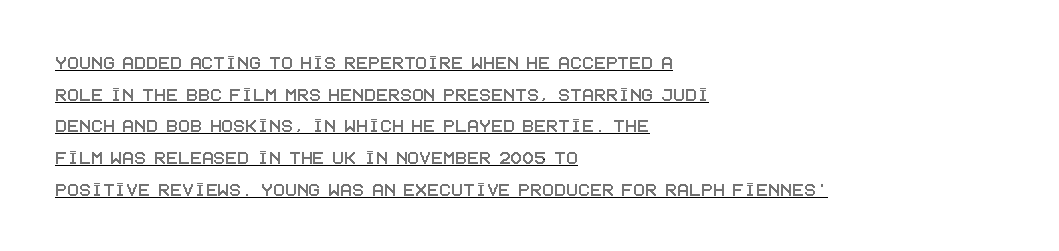
The image shows 22 px text type, upright; set left-aligned, normal line spacing (1.44x), normal letter spacing, underlined.
